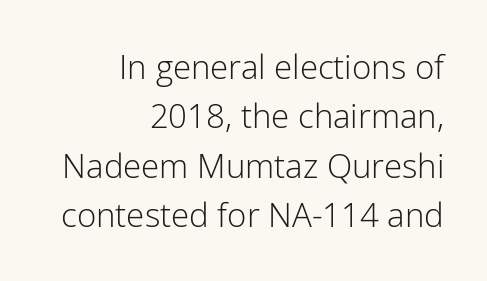
The image shows 33 px light sans-serif type, upright; set right-aligned, normal line spacing (1.5x), normal letter spacing, not underlined; low stroke contrast and a medium x-height.
